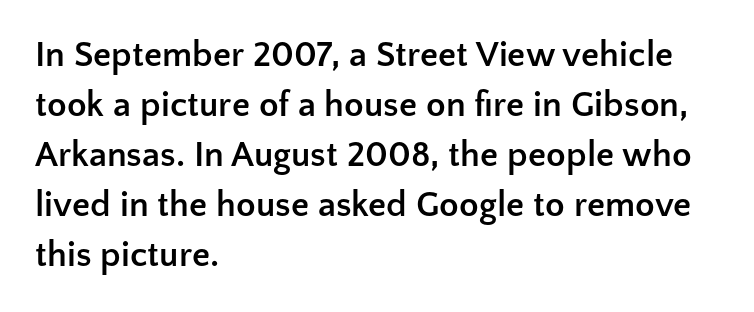
The image shows 36 px semibold sans-serif type, upright; set left-aligned, normal line spacing (1.39x), normal letter spacing, not underlined; low stroke contrast and a medium x-height.
